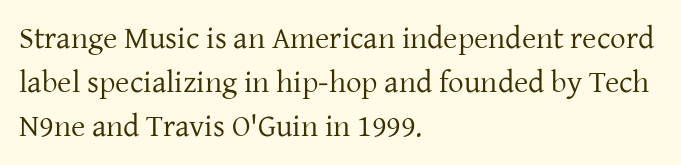
The rendering anchors every line to the left-hand side. Examine the stroke ends and you'll spot serifs. Inter-character spacing is left at the font's built-in metrics. This sample has the flowing, uneven cadence of proportional lettering. The face looks like a standard text weight, possibly lighter. The strip under each line holds only bare page.
